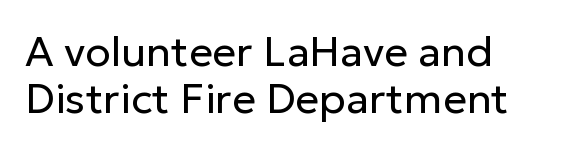
Check under the words: just untouched page. You could not count columns in this text — the font is proportionally spaced. In terms of leading, this rendering errs on the cramped side. The lettering holds an erect, upright posture throughout. The face looks like a standard text weight, possibly lighter. What stands out about the letter spacing? Nothing — it is the standard amount.
